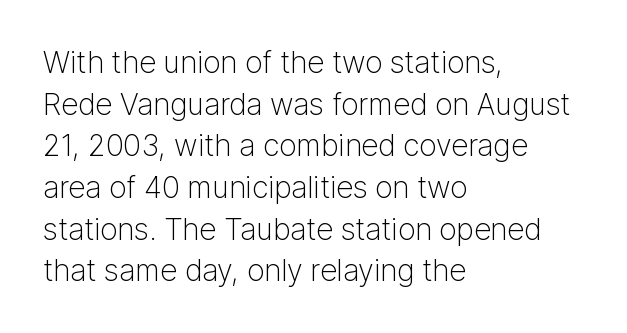
{"serif": "no", "italic": "no", "bold": "no", "weight": "light", "width": "normal", "stroke_contrast": "low", "x_height": "medium", "monospaced": "no", "underline": "no", "align": "left", "line_spacing": "normal", "line_spacing_ratio": 1.39, "letter_spacing": "normal", "letter_spacing_em": 0.0, "glyph_px": 30}
